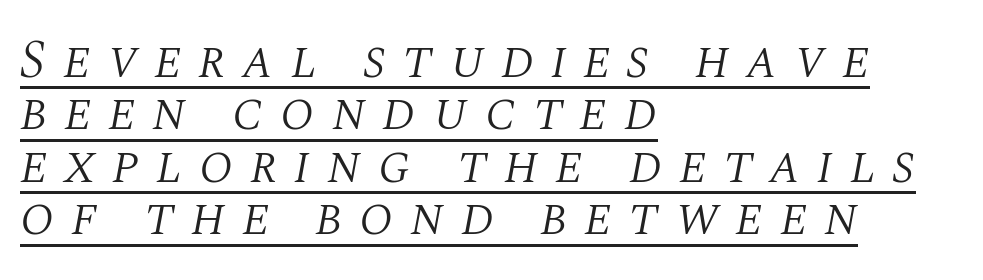
Which margin do the lines hug? The left one — the right edge is uneven. The block of text is dense from top to bottom, with scant space between rows. The rendered words wear a rule along their underside. These lines have a slow, spaced-out rhythm from letter to letter. You could not count columns in this text — the font is proportionally spaced.
